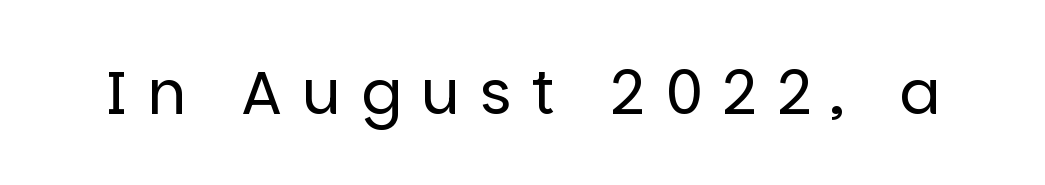
{"serif": "no", "italic": "no", "bold": "no", "weight": "regular", "width": "normal", "stroke_contrast": "low", "x_height": "large", "monospaced": "no", "underline": "no", "letter_spacing": "wide", "letter_spacing_em": 0.32, "glyph_px": 61}
